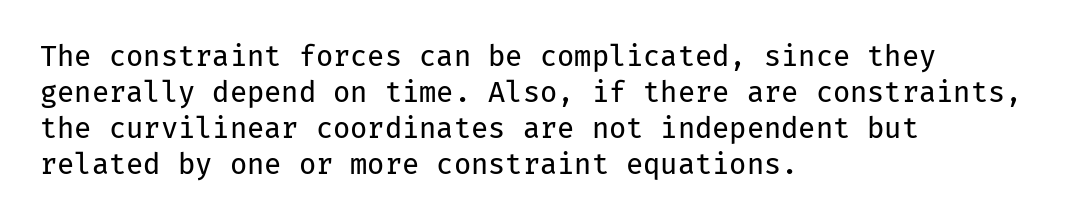
Q: Is the text bold? A: No.
Q: Is the text italic (slanted)? A: No, it is upright.
Q: Is the typeface a serif or a sans-serif typeface? A: Sans-serif.
Q: Is the text underlined? A: No.
Q: How is the paragraph aligned? A: Left-aligned.
Q: Is the spacing between letters normal or unusually wide? A: Normal.
Q: Is the spacing between lines tight, normal or loose? A: Normal.
Q: Width (condensed, normal, or wide)? A: Normal.
Q: Stroke contrast? A: Low.
Q: x-height? A: Medium.
Q: Monospaced? A: Yes.
